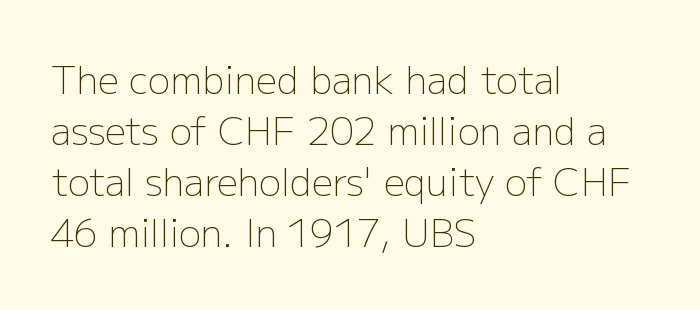
{"serif": "no", "italic": "no", "bold": "no", "weight": "light", "width": "normal", "stroke_contrast": "low", "x_height": "medium", "monospaced": "no", "underline": "no", "align": "left", "line_spacing": "normal", "line_spacing_ratio": 1.38, "letter_spacing": "normal", "letter_spacing_em": 0.0, "glyph_px": 37}
